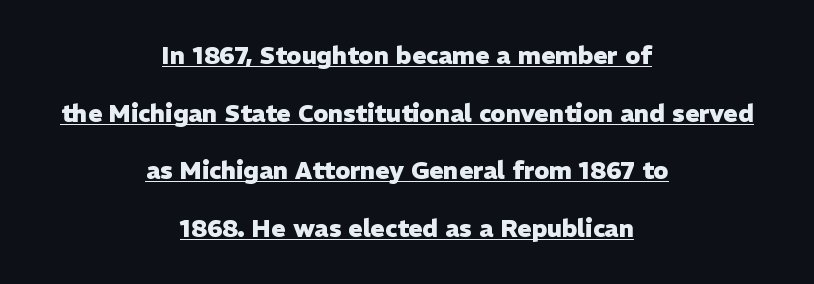
The image shows 24 px bold type, upright; set centered, loose line spacing (2.4x), normal letter spacing, underlined.
